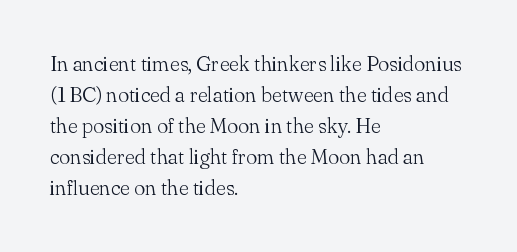
{"italic": "no", "bold": "no", "underline": "no", "align": "left", "line_spacing": "normal", "line_spacing_ratio": 1.48, "letter_spacing": "normal", "letter_spacing_em": 0.0, "glyph_px": 21}
